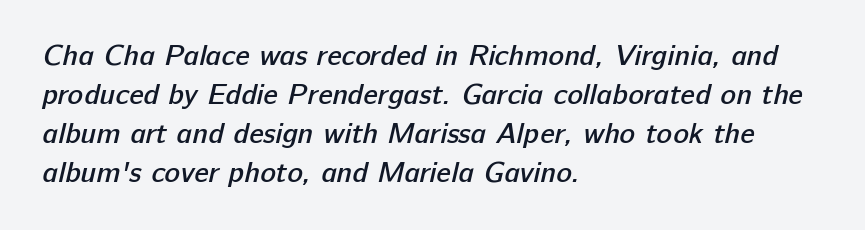
{"serif": "no", "bold": "semi", "weight": "semibold", "width": "normal", "stroke_contrast": "low", "x_height": "medium", "monospaced": "no", "underline": "no", "align": "left", "line_spacing": "normal", "line_spacing_ratio": 1.35, "letter_spacing": "normal", "letter_spacing_em": 0.0, "glyph_px": 29}
